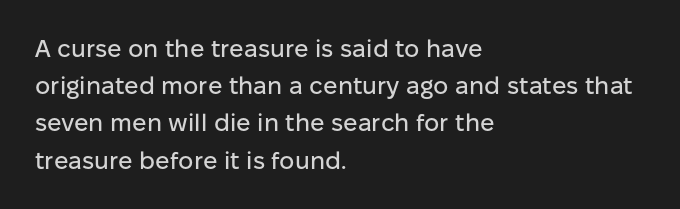
{"italic": "no", "underline": "no", "align": "left", "line_spacing": "normal", "line_spacing_ratio": 1.55, "letter_spacing": "normal", "letter_spacing_em": 0.0, "glyph_px": 24}
